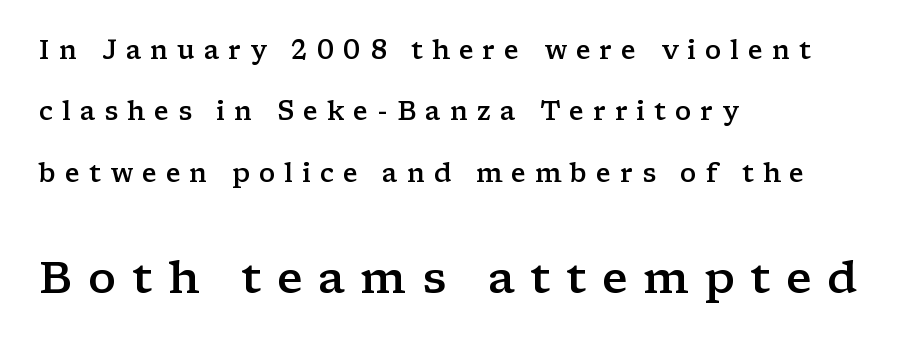
The image shows 45 px semibold, wide serif type, upright; set left-aligned, loose line spacing (2.36x), unusually wide letter spacing (+0.34 em), not underlined; the second (bottom) block is 1.73x larger; low stroke contrast and a medium x-height.
